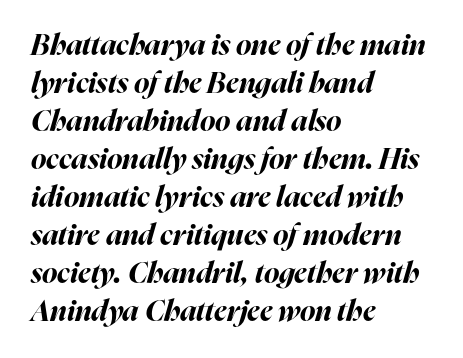
Glyph-to-glyph distance matches everyday printed text. Note the varied advance widths — an 'i' is clearly narrower than an 'm'. Successive baselines arrive at the customary interval. Bare-footed words on every line. This is oblique type, the kind used for emphasis or titles.
